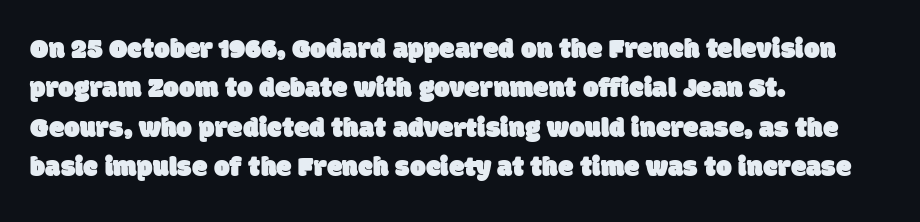
The glyphs are unaccompanied by any horizontal stroke below them. Teacher's note: observe the even left margin — that is flush-left alignment. The line texture is even and compact thanks to regular tracking. Typographically, this falls in the sans-serif category. Summary of vertical rhythm: regular, with standard interline spacing. Note the varied advance widths — an 'i' is clearly narrower than an 'm'.
